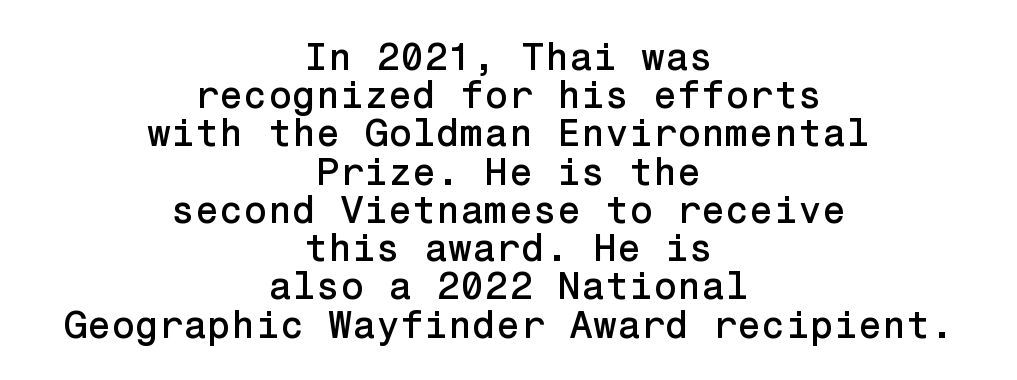
The image shows 39 px sans-serif type, upright; set centered, tight line spacing (0.98x), normal letter spacing, not underlined; low stroke contrast and a medium x-height.
